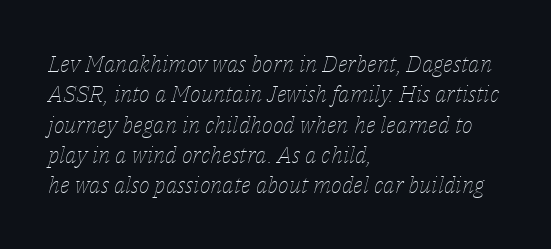
The image shows 23 px text type, italic (leaning right); set left-aligned, normal line spacing (1.32x), normal letter spacing, not underlined.
